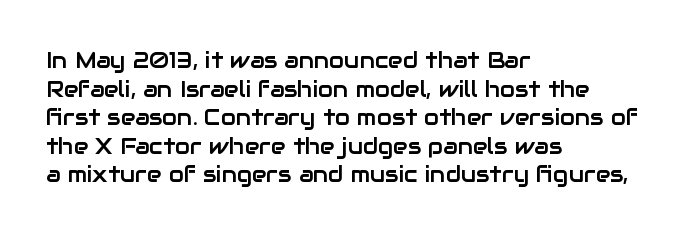
A normal amount of white space separates one row of letters from the next. Unmarked baselines from the first word to the last. These lines were composed using upright roman letters. Compared with typical body copy, the letter spacing here is the same. Line beginnings align vertically; line endings do not.
